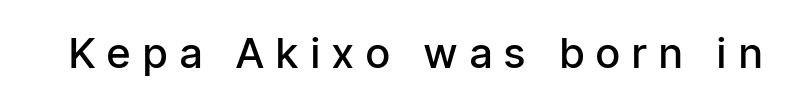
Q: Is the text bold? A: Semi-bold.
Q: Is the text italic (slanted)? A: No, it is upright.
Q: Is the typeface a serif or a sans-serif typeface? A: Sans-serif.
Q: Is the text underlined? A: No.
Q: Is the spacing between letters normal or unusually wide? A: Unusually wide.
Q: Width (condensed, normal, or wide)? A: Condensed.
Q: Stroke contrast? A: Low.
Q: x-height? A: Medium.
Q: Monospaced? A: No.
